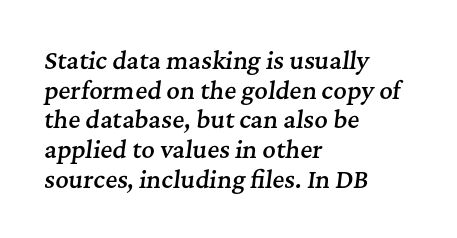
{"italic": "yes", "lean": "right", "slant_degrees": 7, "bold": "semi", "underline": "no", "align": "left", "line_spacing": "normal", "line_spacing_ratio": 1.29, "letter_spacing": "normal", "letter_spacing_em": 0.0, "glyph_px": 23}
